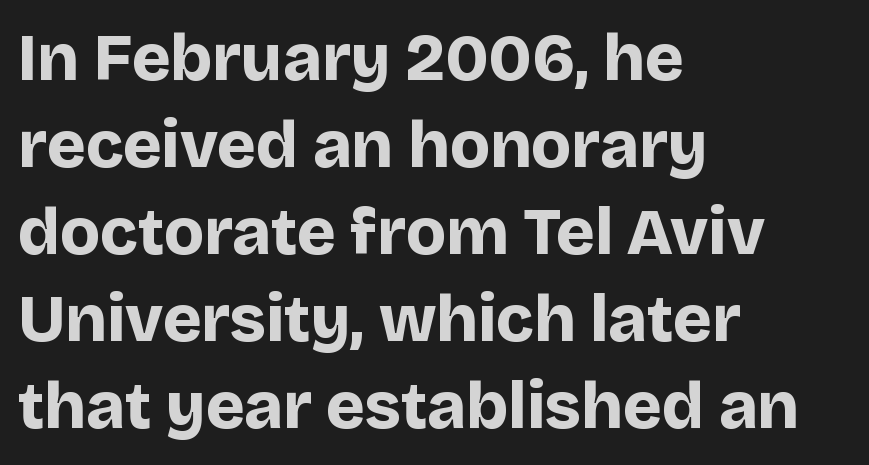
Q: Is the text bold? A: Yes.
Q: Is the text italic (slanted)? A: No, it is upright.
Q: Is the typeface a serif or a sans-serif typeface? A: Sans-serif.
Q: Is the text underlined? A: No.
Q: How is the paragraph aligned? A: Left-aligned.
Q: Is the spacing between letters normal or unusually wide? A: Normal.
Q: Is the spacing between lines tight, normal or loose? A: Normal.
Q: Width (condensed, normal, or wide)? A: Normal.
Q: Stroke contrast? A: Low.
Q: x-height? A: Large.
Q: Monospaced? A: No.
